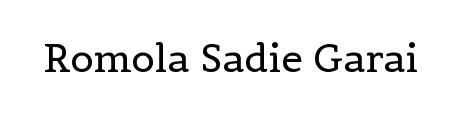
Q: Is the text bold? A: No.
Q: Is the text italic (slanted)? A: No, it is upright.
Q: Is the typeface a serif or a sans-serif typeface? A: Serif.
Q: Is the text underlined? A: No.
Q: Is the spacing between letters normal or unusually wide? A: Normal.
Q: Width (condensed, normal, or wide)? A: Normal.
Q: x-height? A: Medium.
Q: Monospaced? A: No.
